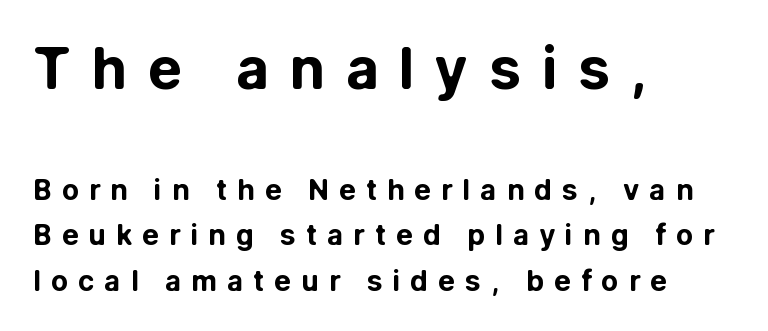
The image shows 57 px bold sans-serif type, upright; set left-aligned, normal line spacing (1.63x), unusually wide letter spacing (+0.36 em), not underlined; the first (top) block is 2.04x larger; low stroke contrast and a medium x-height.
